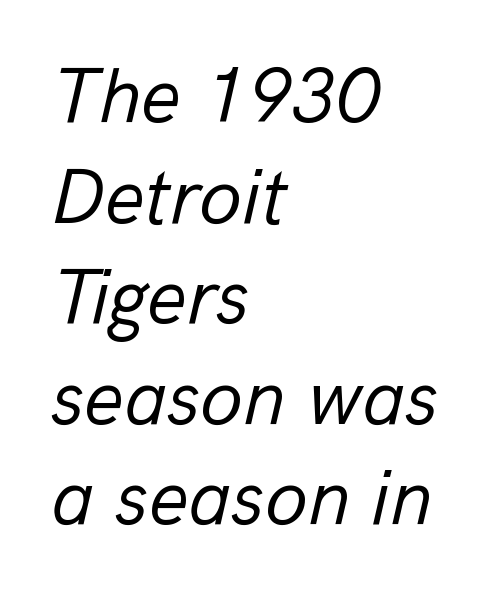
The image shows 78 px regular-weight type, italic (leaning right); set left-aligned, normal line spacing (1.29x), normal letter spacing, not underlined; low stroke contrast and a medium x-height.
